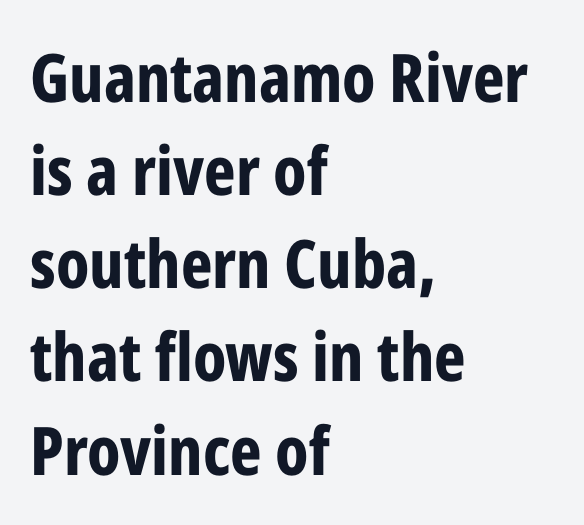
Q: Is the text bold? A: Yes.
Q: Is the text italic (slanted)? A: No, it is upright.
Q: Is the typeface a serif or a sans-serif typeface? A: Sans-serif.
Q: Is the text underlined? A: No.
Q: How is the paragraph aligned? A: Left-aligned.
Q: Is the spacing between letters normal or unusually wide? A: Normal.
Q: Is the spacing between lines tight, normal or loose? A: Normal.
Q: Width (condensed, normal, or wide)? A: Condensed.
Q: Stroke contrast? A: Low.
Q: x-height? A: Medium.
Q: Monospaced? A: No.
